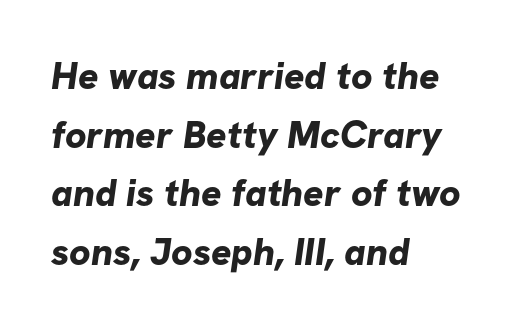
The image shows 38 px bold sans-serif type; set left-aligned, normal line spacing (1.54x), normal letter spacing, not underlined; low stroke contrast and a medium x-height.
